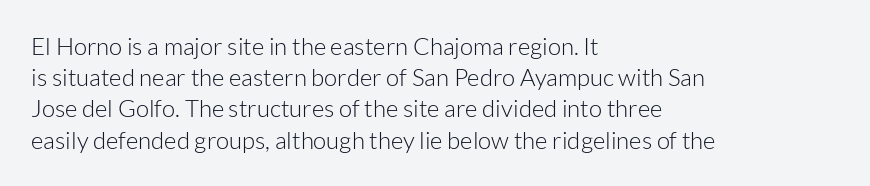
{"italic": "no", "bold": "no", "underline": "no", "align": "left", "line_spacing": "normal", "line_spacing_ratio": 1.3, "letter_spacing": "normal", "letter_spacing_em": 0.0, "glyph_px": 24}
